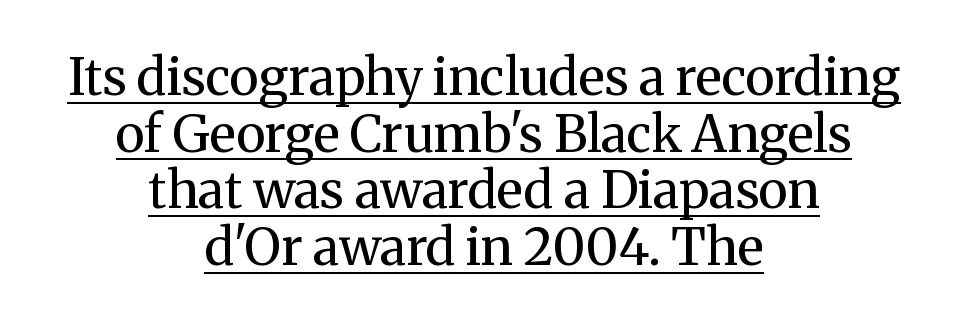
The image shows 51 px regular-weight serif type, upright; set centered, tight line spacing (1.11x), normal letter spacing, underlined; medium stroke contrast and a medium x-height.
